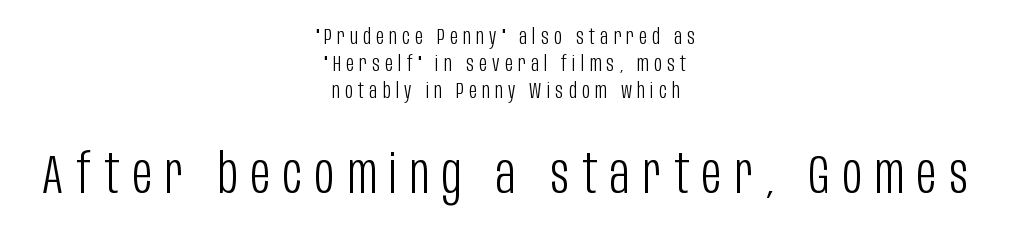
Ascenders rise straight up at ninety degrees. Where is the straight margin? There isn't one; the lines are centered. Check the space under the baseline: it is left empty. How are the letters spaced? Widely, with obvious added tracking.
